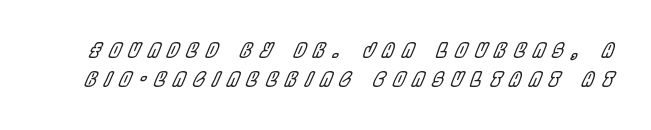
{"italic": "yes", "lean": "right", "slant_degrees": 22, "underline": "no", "line_spacing": "normal", "line_spacing_ratio": 1.47, "letter_spacing": "wide", "letter_spacing_em": 0.41, "glyph_px": 20}
